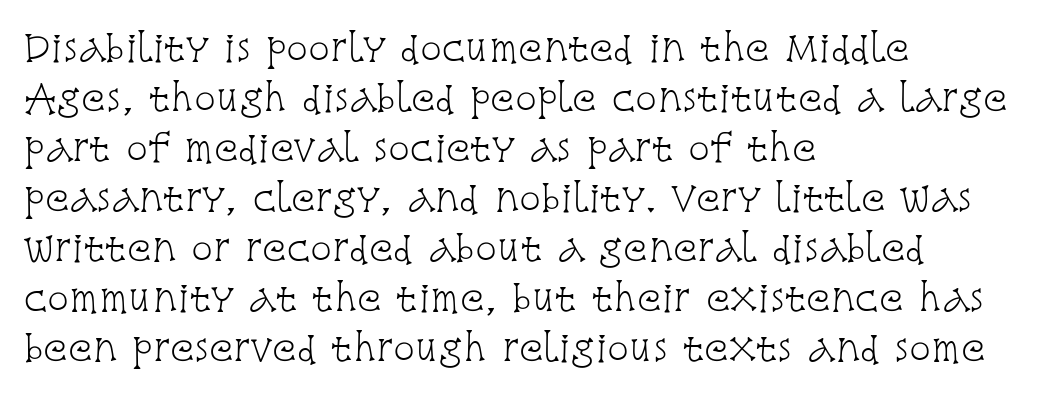
Q: Is the text bold? A: No.
Q: Is the text italic (slanted)? A: No, it is upright.
Q: Is the typeface a serif or a sans-serif typeface? A: Serif.
Q: Is the text underlined? A: No.
Q: How is the paragraph aligned? A: Left-aligned.
Q: Is the spacing between letters normal or unusually wide? A: Normal.
Q: Is the spacing between lines tight, normal or loose? A: Normal.
Q: Width (condensed, normal, or wide)? A: Condensed.
Q: Stroke contrast? A: Low.
Q: x-height? A: Large.
Q: Monospaced? A: No.
